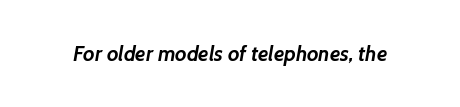
Q: Is the text bold? A: Yes.
Q: Is the text underlined? A: No.
Q: Is the spacing between letters normal or unusually wide? A: Normal.
